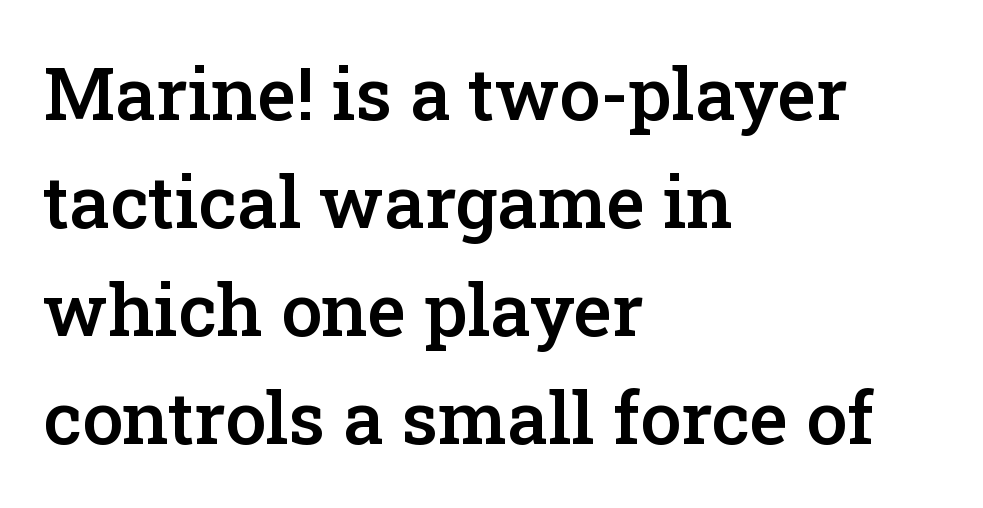
{"serif": "yes", "italic": "no", "bold": "semi", "weight": "semibold", "width": "normal", "stroke_contrast": "low", "x_height": "medium", "monospaced": "no", "underline": "no", "align": "left", "line_spacing": "normal", "line_spacing_ratio": 1.48, "letter_spacing": "normal", "letter_spacing_em": 0.0, "glyph_px": 73}
